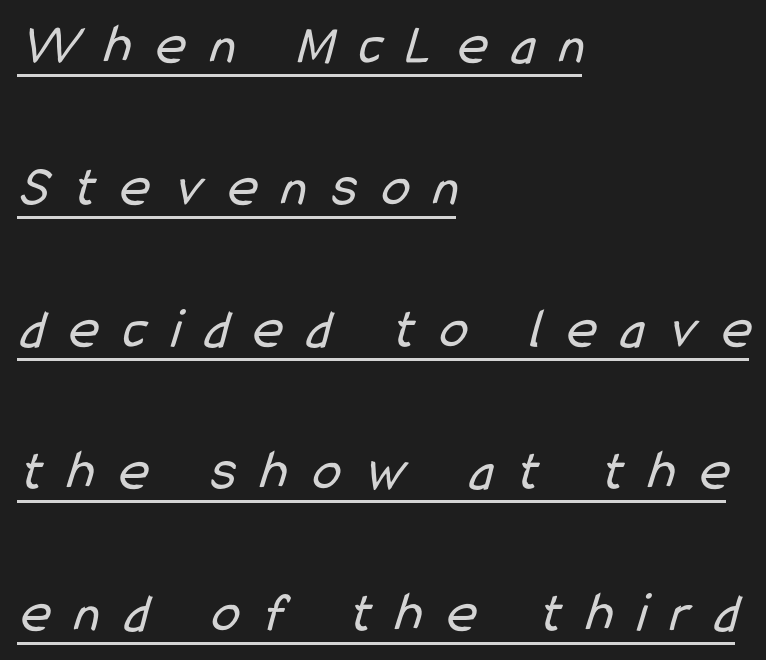
{"serif": "no", "bold": "no", "weight": "regular", "width": "condensed", "stroke_contrast": "low", "x_height": "medium", "monospaced": "no", "underline": "yes", "align": "left", "line_spacing": "loose", "line_spacing_ratio": 2.49, "letter_spacing": "wide", "letter_spacing_em": 0.43, "glyph_px": 57}
